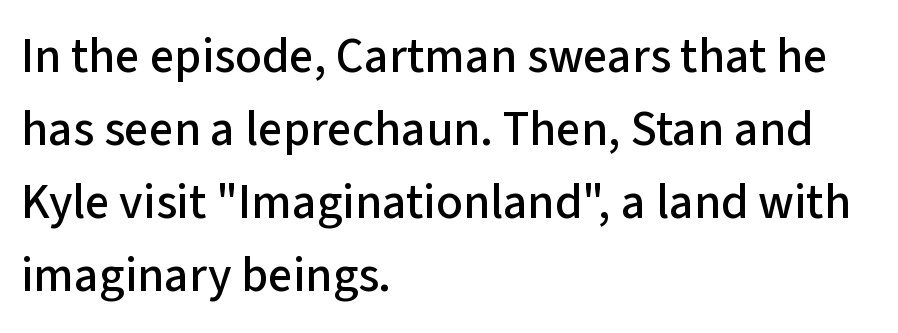
Q: Is the text italic (slanted)? A: No, it is upright.
Q: Is the typeface a serif or a sans-serif typeface? A: Sans-serif.
Q: Is the text underlined? A: No.
Q: How is the paragraph aligned? A: Left-aligned.
Q: Is the spacing between letters normal or unusually wide? A: Normal.
Q: Is the spacing between lines tight, normal or loose? A: Normal.
Q: Width (condensed, normal, or wide)? A: Normal.
Q: Stroke contrast? A: Low.
Q: x-height? A: Medium.
Q: Monospaced? A: No.
